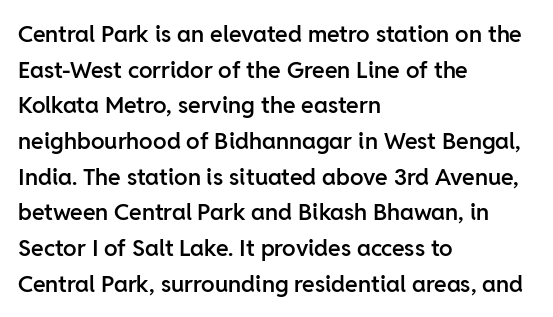
Notice how the passage keeps a crisp vertical edge on the left only. You could call the tracking neutral — neither tight nor loose. Compared with an ordinary text face, these strokes are moderately heavier — a semibold. No italicization has been applied; the sample stays upright.
